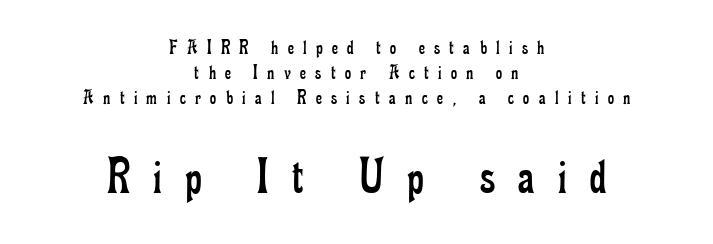
Note: smaller setting up top, larger setting below. Horizontal alignment here is central, giving a formal, balanced look. A serif font was chosen for this passage. This sample uses expanded letter spacing, leaving extra air between glyphs.
